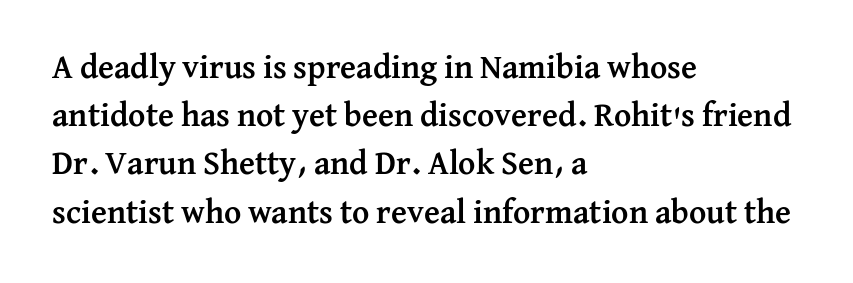
{"serif": "yes", "italic": "no", "bold": "yes", "weight": "semibold", "width": "normal", "stroke_contrast": "medium", "x_height": "medium", "monospaced": "no", "underline": "no", "align": "left", "line_spacing": "normal", "line_spacing_ratio": 1.46, "letter_spacing": "normal", "letter_spacing_em": 0.0, "glyph_px": 33}
